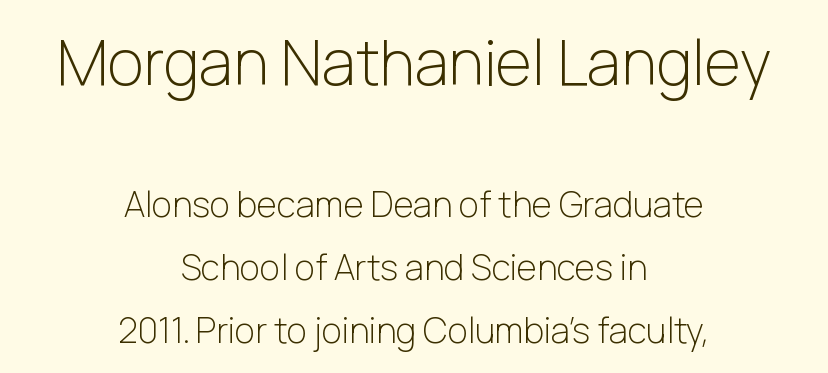
This rendering leaves character spacing at its baseline value. Is this a heavy cut? Hardly; it is regular or lighter. This is roman type, the default non-slanted kind. Is the block centered? Yes — each line is placed symmetrically about the middle.
